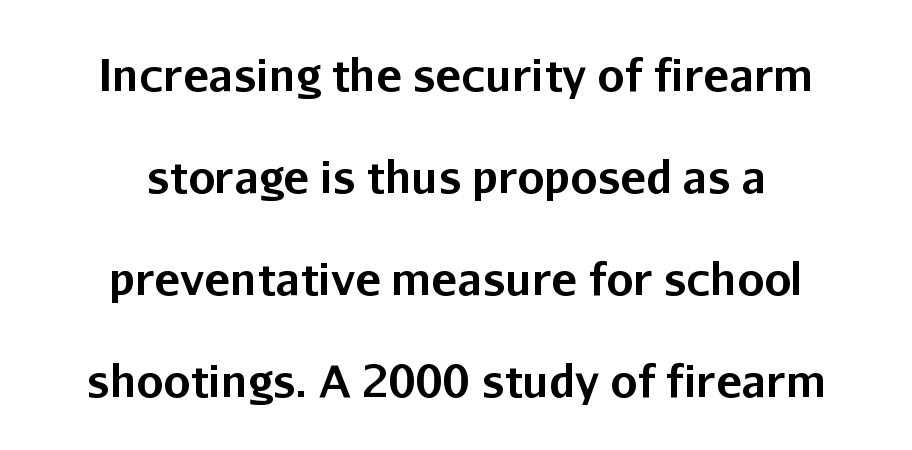
Here the glyphs are tracked normally, forming tight word shapes. Style check: upright. You could not count columns in this text — the font is proportionally spaced. Nobody drew a line under any word here. These lines carry a lot of weight — the face is fully bold. Teacher's note: observe the equal gaps on both sides — that is centered alignment.
